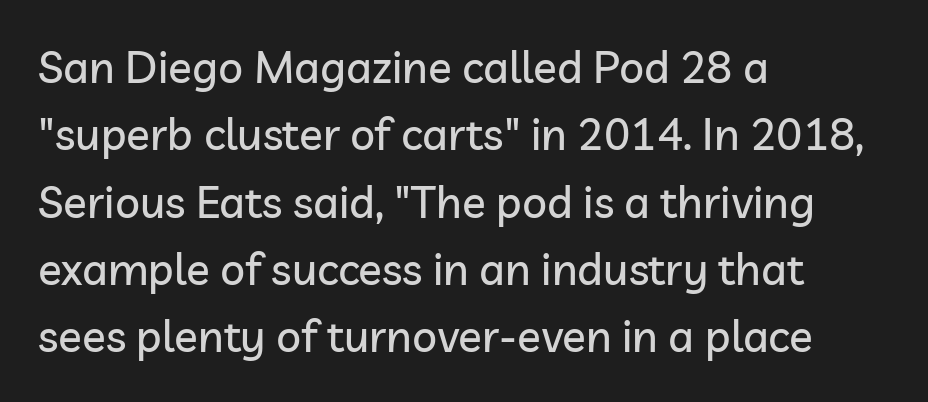
Tracking value appears to be zero — textbook default spacing. The passage shown is typed in a proportional face where columns would drift. These lines sit exactly where default settings would place them. Every row of glyphs begins at an identical x-position on the left.
